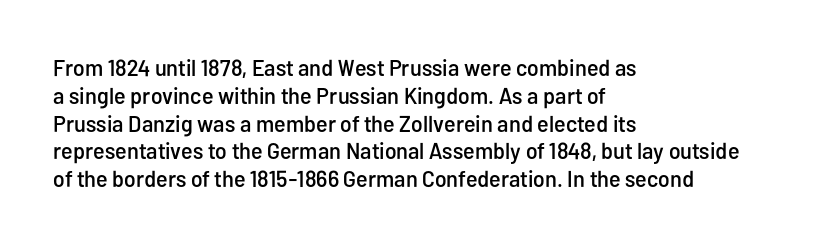
{"italic": "no", "underline": "no", "align": "left", "line_spacing_ratio": 1.21, "letter_spacing": "normal", "letter_spacing_em": 0.0, "glyph_px": 23}
